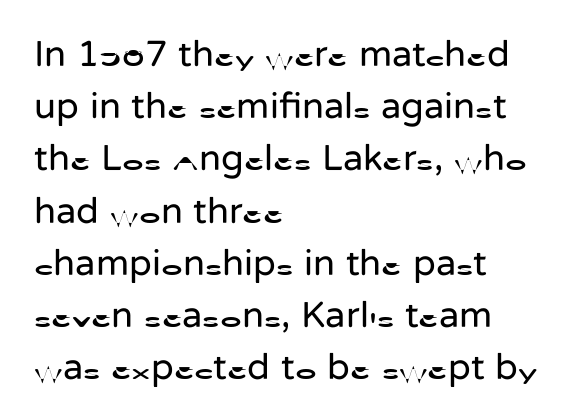
Spacing verdict: proportional, widths tailored to each character. Beneath every word, the page is bare. This sample uses an upright cut, with every glyph sitting square on the baseline. Summary of vertical rhythm: regular, with standard interline spacing.
